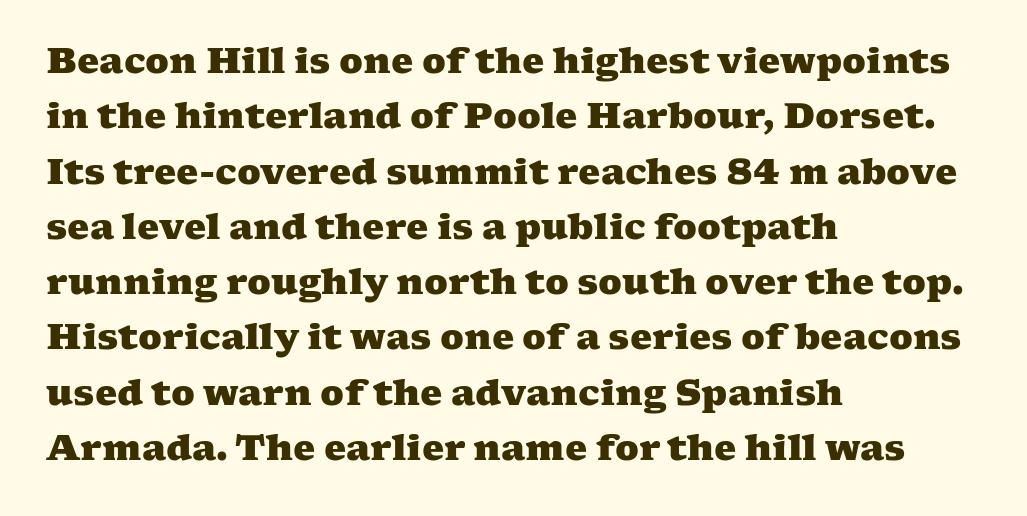
Q: Is the text bold? A: Yes.
Q: Is the typeface a serif or a sans-serif typeface? A: Serif.
Q: Is the text underlined? A: No.
Q: How is the paragraph aligned? A: Left-aligned.
Q: Is the spacing between letters normal or unusually wide? A: Normal.
Q: Is the spacing between lines tight, normal or loose? A: Normal.
Q: Width (condensed, normal, or wide)? A: Wide.
Q: Stroke contrast? A: Medium.
Q: x-height? A: Medium.
Q: Monospaced? A: No.
